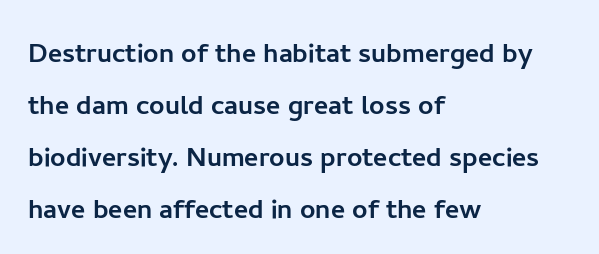
The image shows 34 px sans-serif type, upright; set left-aligned, normal line spacing (1.53x), normal letter spacing, not underlined; low stroke contrast and a medium x-height.
